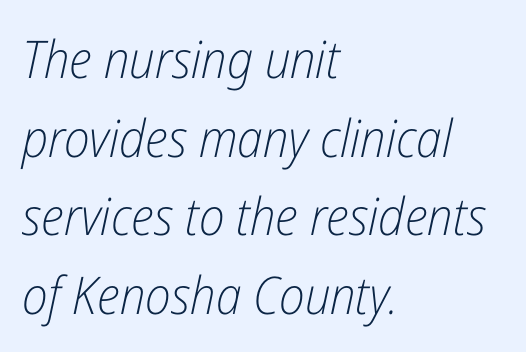
{"italic": "yes", "lean": "right", "slant_degrees": 12, "bold": "no", "weight": "light", "width": "condensed", "stroke_contrast": "low", "x_height": "medium", "monospaced": "no", "underline": "no", "align": "left", "line_spacing": "normal", "line_spacing_ratio": 1.51, "letter_spacing": "normal", "letter_spacing_em": 0.0, "glyph_px": 52}
